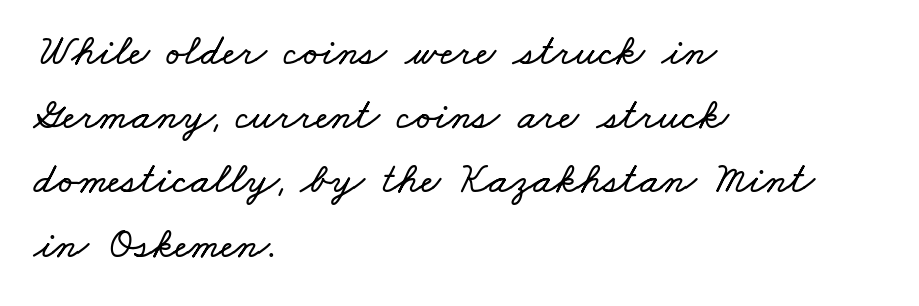
Glance below the letters and you will spot only blank space. Spacing verdict: proportional, widths tailored to each character. Is there much room between lines? A standard amount, neither cramped nor airy. Does the copy run flush right? No — it runs flush left.
